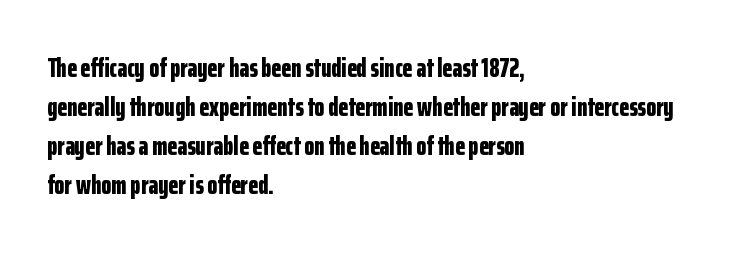
Successive baselines arrive at the customary interval. Nope, not italic — everything's standing straight. Stroke thickness is high; the sample reads as a true bold. Line starts are locked; line ends wander. Clear beneath every line of the passage. The line texture is even and compact thanks to regular tracking.
